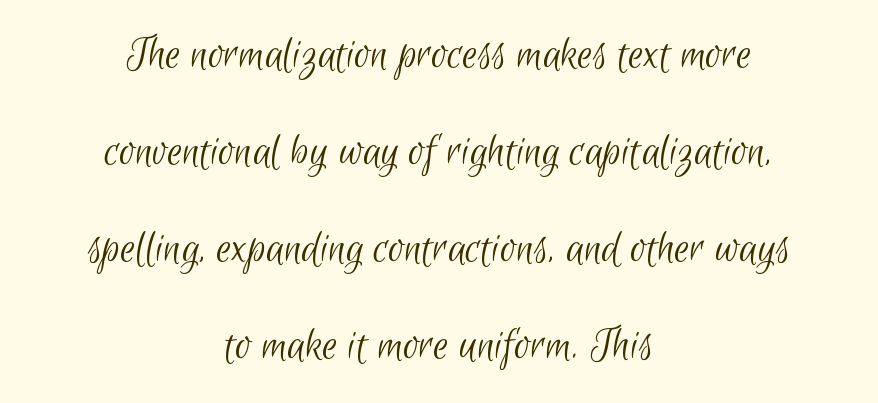
The image shows 48 px light, condensed sans-serif type; set centered, loose line spacing (2.02x), normal letter spacing, not underlined; low stroke contrast and a small x-height.
